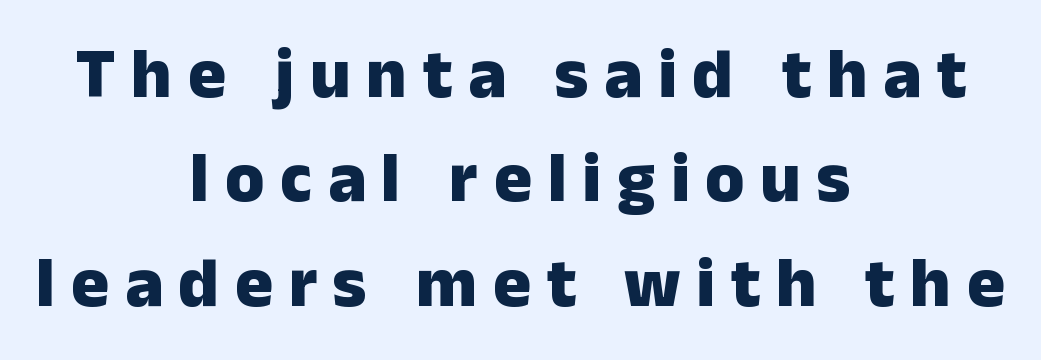
The image shows 71 px heavy sans-serif type, upright; set centered, normal line spacing (1.47x), unusually wide letter spacing (+0.22 em), not underlined; low stroke contrast and a medium x-height.
